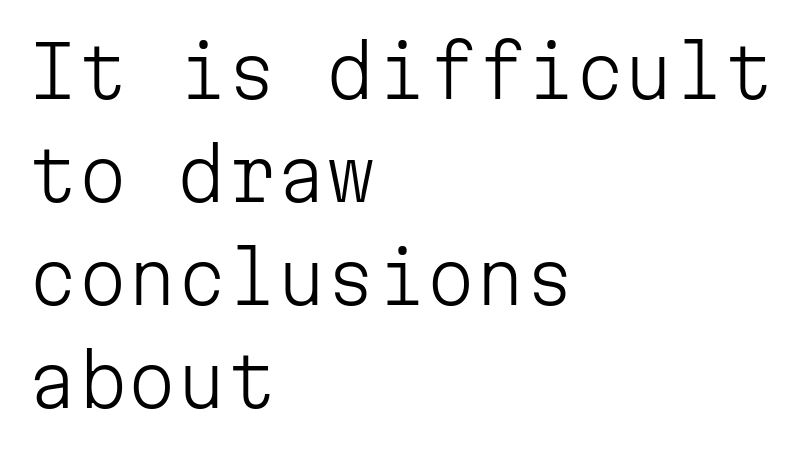
The image shows 71 px light sans-serif type, upright, monospaced; set left-aligned, normal line spacing (1.45x), normal letter spacing, not underlined; low stroke contrast and a medium x-height.
